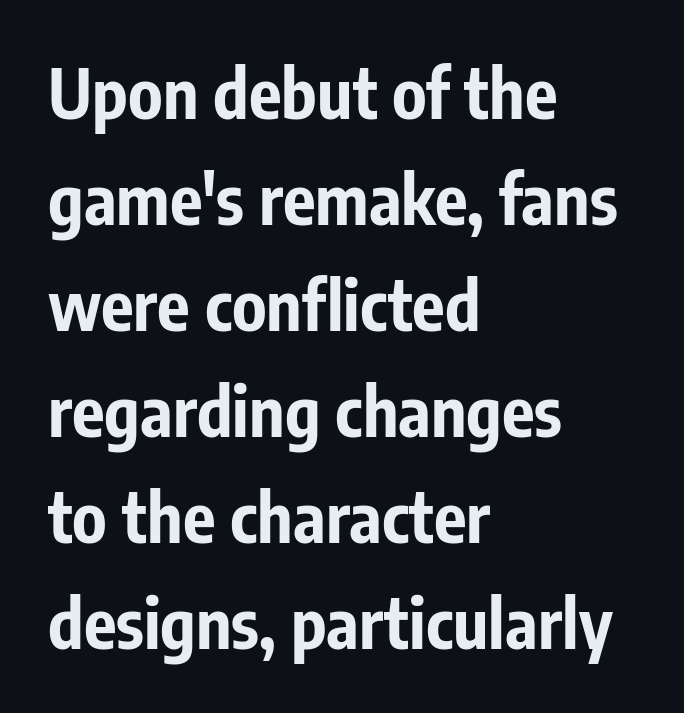
{"serif": "no", "italic": "no", "bold": "yes", "weight": "bold", "width": "condensed", "stroke_contrast": "low", "x_height": "medium", "monospaced": "no", "underline": "no", "align": "left", "line_spacing": "normal", "line_spacing_ratio": 1.56, "letter_spacing": "normal", "letter_spacing_em": 0.0, "glyph_px": 68}
